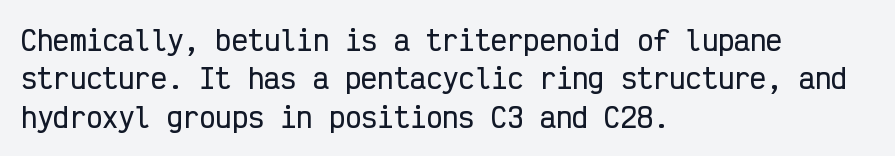
Compared with typical paragraphs, the rows here are spaced about the same. Posture: straight, roman, zero tilt. Inter-character spacing is left at the font's built-in metrics. The space beneath each line is pristine and unruled. The compositor pushed each line to the left boundary.
